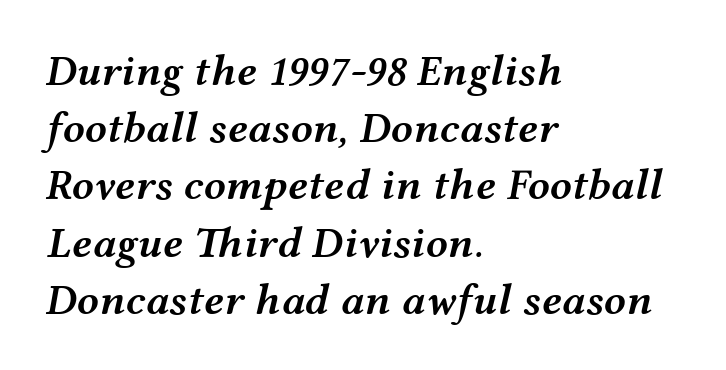
The gaps between neighbouring characters are ordinary and unremarkable. This rendering features lettering with no underline. Caption: semibold face, moderately heavy strokes. These lines are set flush left with a ragged right edge. A typesetter would call this proportional, since set widths differ per character. Every character sits at an angle, as italics do.
